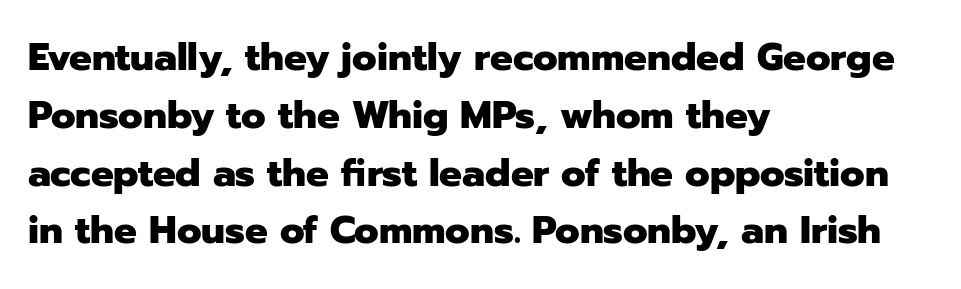
The image shows 38 px heavy sans-serif type, upright; set left-aligned, normal line spacing (1.52x), normal letter spacing, not underlined; low stroke contrast and a medium x-height.
